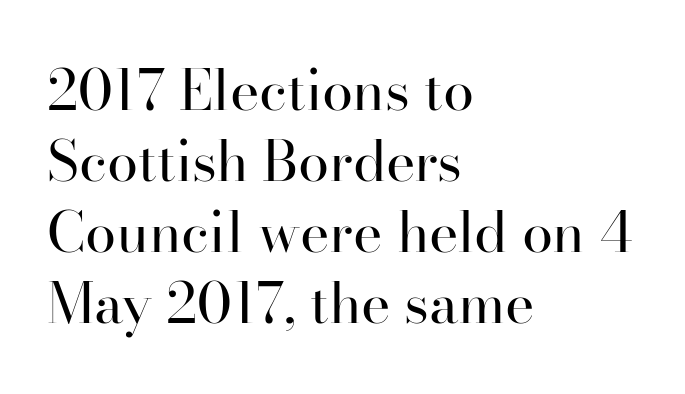
Underlining? Definitely not there. Spacing verdict: proportional, widths tailored to each character. Is the stroke heavy? The answer is a plain regular-or-lighter. The space between consecutive lines is moderate.
